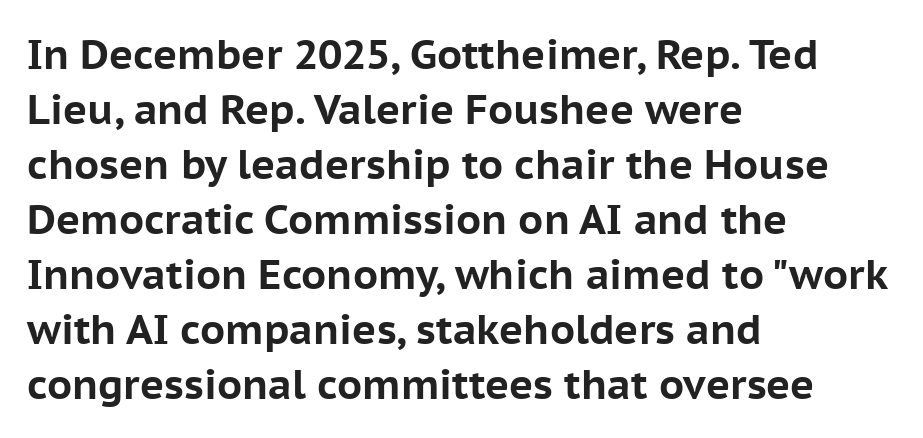
The image shows 41 px bold sans-serif type, upright; set left-aligned, normal line spacing (1.34x), normal letter spacing, not underlined; low stroke contrast and a medium x-height.
